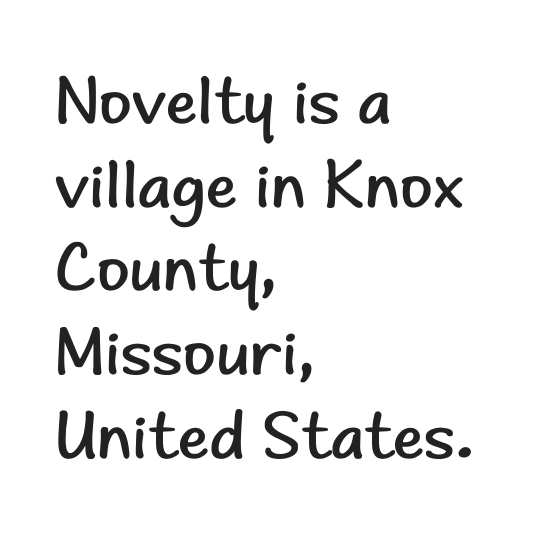
{"serif": "no", "italic": "no", "bold": "no", "weight": "regular", "width": "normal", "stroke_contrast": "low", "x_height": "small", "monospaced": "no", "underline": "no", "align": "left", "line_spacing": "normal", "line_spacing_ratio": 1.25, "letter_spacing": "normal", "letter_spacing_em": 0.0, "glyph_px": 67}
